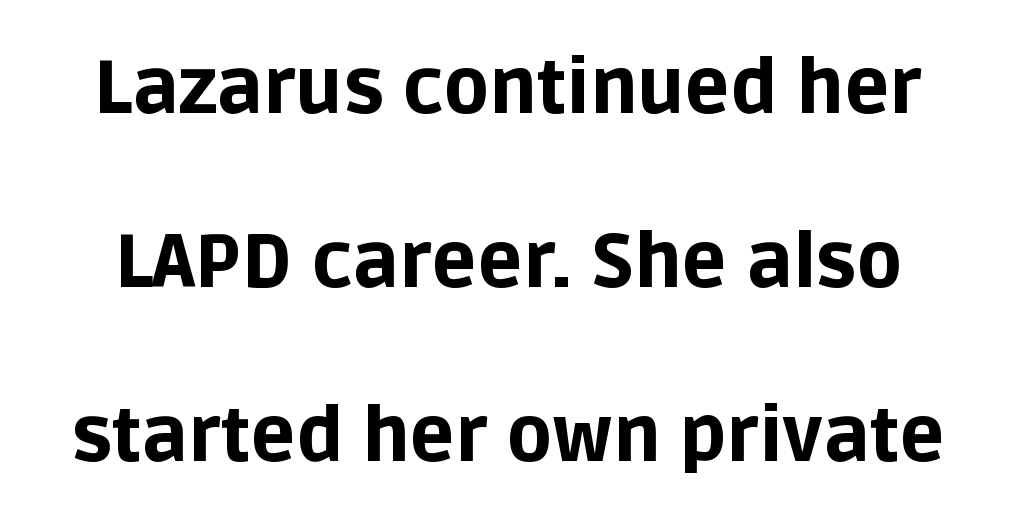
The image shows 75 px bold sans-serif type, upright; set loose line spacing (2.32x), normal letter spacing, not underlined; low stroke contrast and a large x-height.
